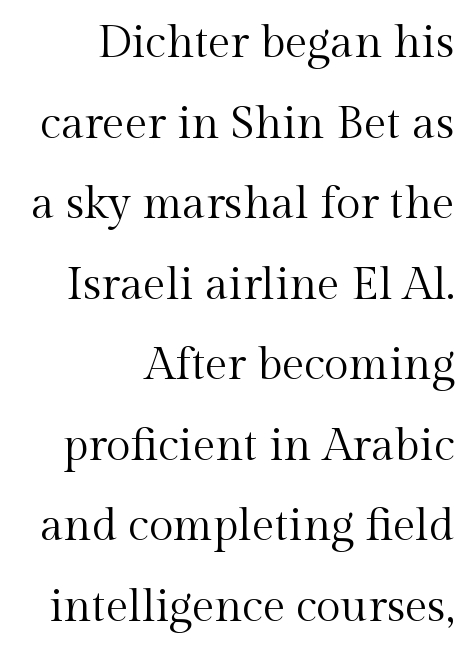
{"serif": "yes", "italic": "no", "bold": "no", "weight": "regular", "width": "normal", "x_height": "medium", "monospaced": "no", "underline": "no", "align": "right", "line_spacing_ratio": 1.79, "letter_spacing": "normal", "letter_spacing_em": 0.0, "glyph_px": 45}
